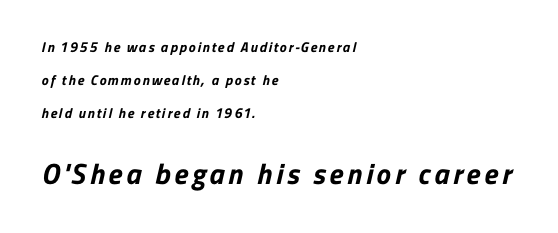
The image shows 29 px bold sans-serif type; set left-aligned, loose line spacing (2.34x), not underlined; the second (bottom) block is 2.07x larger; low stroke contrast and a medium x-height.
